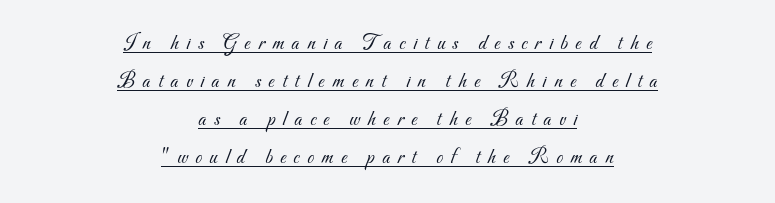
The image shows 22 px text type; set centered, line spacing 1.73x, unusually wide letter spacing (+0.35 em), underlined.
